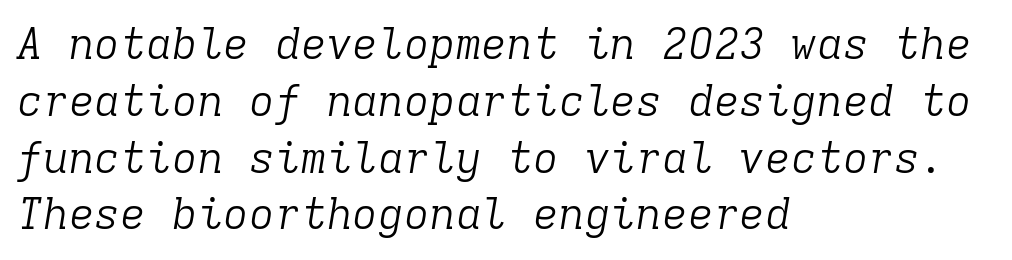
{"serif": "yes", "italic": "yes", "lean": "right", "slant_degrees": 9, "bold": "no", "weight": "light", "width": "normal", "stroke_contrast": "low", "x_height": "medium", "monospaced": "yes", "underline": "no", "align": "left", "line_spacing": "normal", "line_spacing_ratio": 1.32, "letter_spacing": "normal", "letter_spacing_em": 0.0, "glyph_px": 43}
